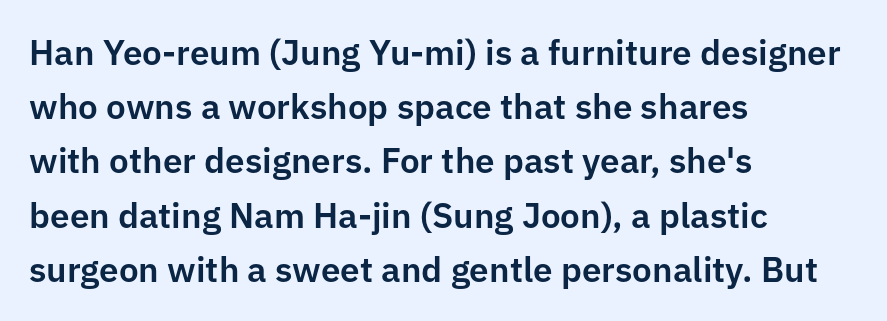
The image shows 35 px sans-serif type, upright; set left-aligned, normal line spacing (1.55x), normal letter spacing, not underlined; low stroke contrast and a medium x-height.
